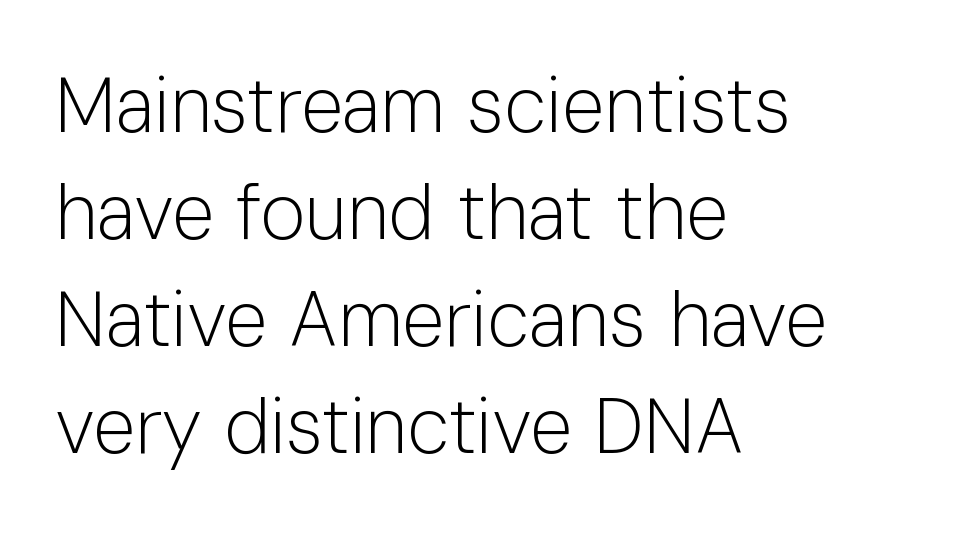
Q: Is the text bold? A: No.
Q: Is the text italic (slanted)? A: No, it is upright.
Q: Is the typeface a serif or a sans-serif typeface? A: Sans-serif.
Q: Is the text underlined? A: No.
Q: How is the paragraph aligned? A: Left-aligned.
Q: Is the spacing between letters normal or unusually wide? A: Normal.
Q: Is the spacing between lines tight, normal or loose? A: Normal.
Q: Width (condensed, normal, or wide)? A: Normal.
Q: Stroke contrast? A: Low.
Q: x-height? A: Medium.
Q: Monospaced? A: No.
